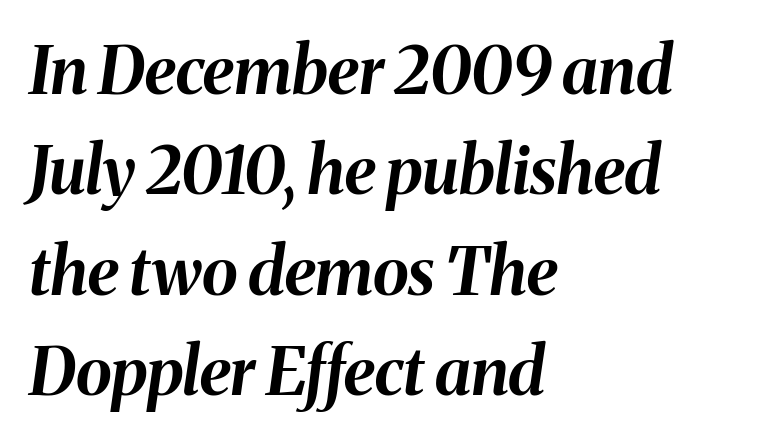
The image shows 66 px bold type, italic (leaning right); set left-aligned, normal line spacing (1.52x), normal letter spacing, not underlined; medium stroke contrast and a medium x-height.
